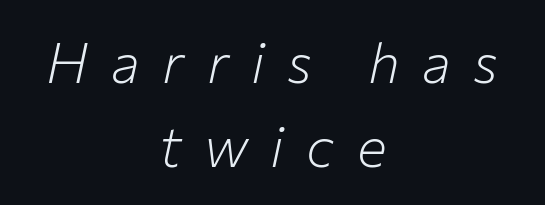
Italic: yes, the glyphs are oblique. Heaviness? Minimal to ordinary, like unemphasized prose. Descender tails drop into unmarked territory. Between one letter and the next there's a generous, obvious gap.
